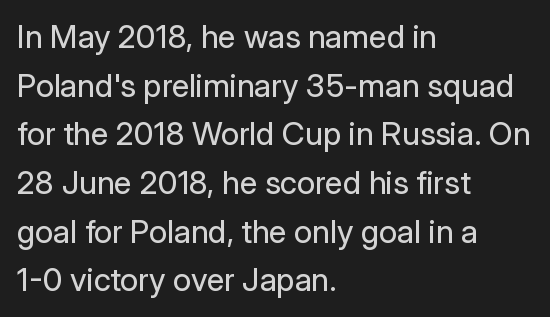
Grotesque or geometric, the face here clearly has no serifs. This is the regular roman posture of the typeface. Tracking value appears to be zero — textbook default spacing. The block of text has a typical density, with ordinary space between rows. The rendering uses natural spacing where letterforms have individual widths. Has an underline been added? It has not.
